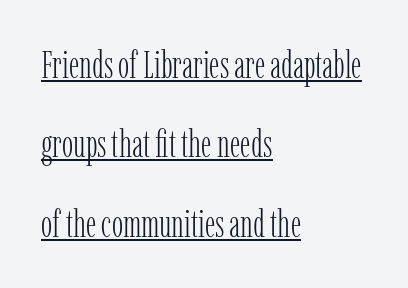
The image shows 38 px light, condensed serif type, upright; set left-aligned, loose line spacing (2.09x), normal letter spacing, underlined; low stroke contrast and a medium x-height.
